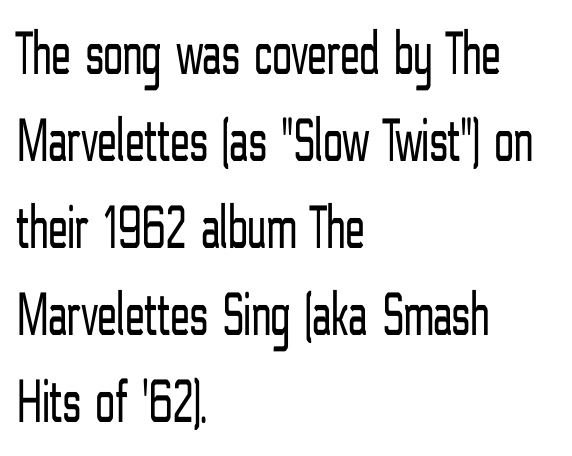
{"serif": "no", "italic": "no", "bold": "no", "weight": "light", "width": "condensed", "stroke_contrast": "low", "x_height": "medium", "monospaced": "no", "underline": "no", "align": "left", "line_spacing": "normal", "line_spacing_ratio": 1.38, "letter_spacing": "normal", "letter_spacing_em": 0.0, "glyph_px": 63}
